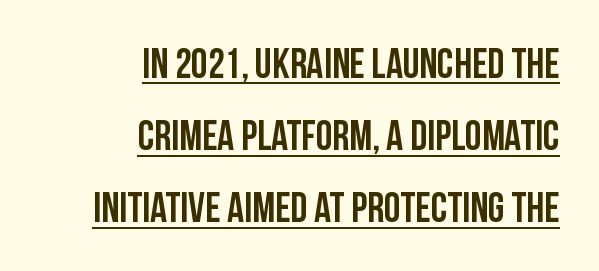
The image shows 42 px condensed sans-serif type, upright; set right-aligned, line spacing 1.72x, normal letter spacing, underlined; low stroke contrast and a large x-height.
